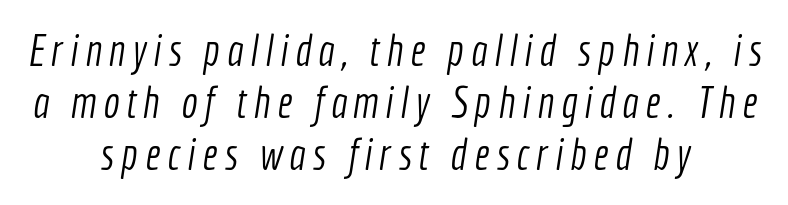
The image shows 43 px light, condensed sans-serif type; set centered, line spacing 1.21x, not underlined; a medium x-height.
